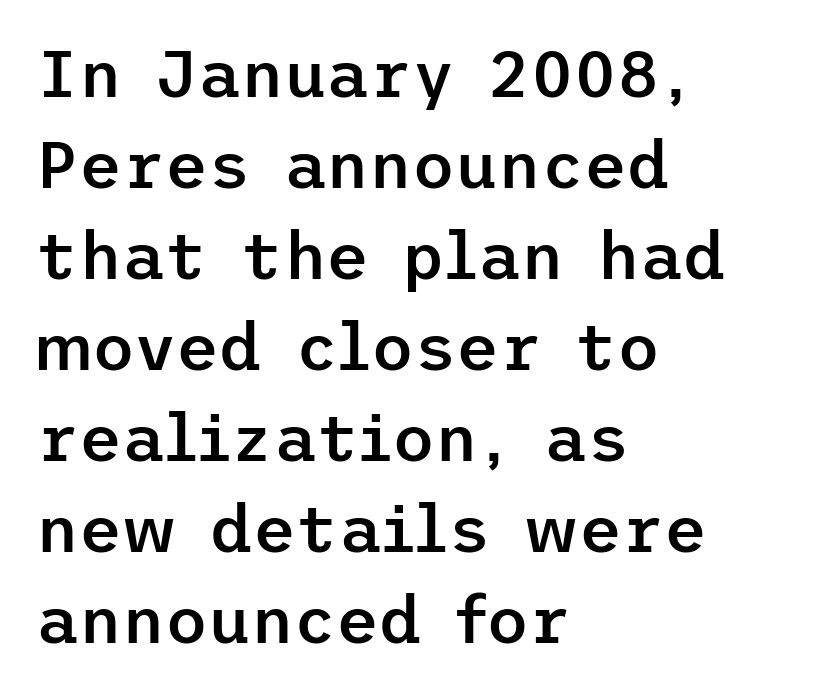
Q: Is the text bold? A: Semi-bold.
Q: Is the text italic (slanted)? A: No, it is upright.
Q: Is the typeface a serif or a sans-serif typeface? A: Sans-serif.
Q: Is the text underlined? A: No.
Q: How is the paragraph aligned? A: Left-aligned.
Q: Is the spacing between letters normal or unusually wide? A: Normal.
Q: Is the spacing between lines tight, normal or loose? A: Normal.
Q: Width (condensed, normal, or wide)? A: Normal.
Q: Stroke contrast? A: Low.
Q: x-height? A: Medium.
